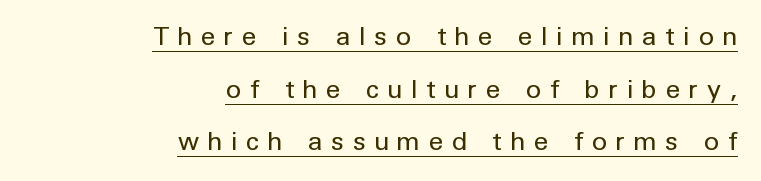
The image shows 26 px text type, upright; set right-aligned, loose line spacing (2.02x), unusually wide letter spacing (+0.35 em), underlined.
